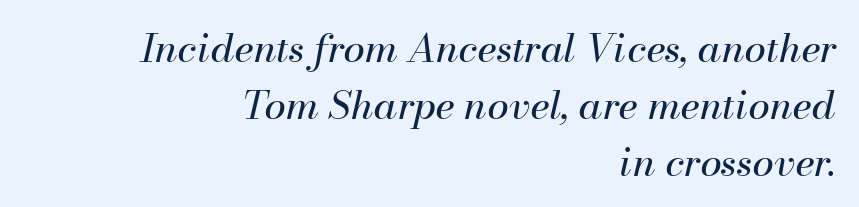
{"italic": "yes", "lean": "right", "slant_degrees": 13, "bold": "no", "weight": "regular", "width": "normal", "stroke_contrast": "medium", "x_height": "small", "monospaced": "no", "underline": "no", "align": "right", "line_spacing": "normal", "line_spacing_ratio": 1.46, "letter_spacing": "normal", "letter_spacing_em": 0.0, "glyph_px": 39}
